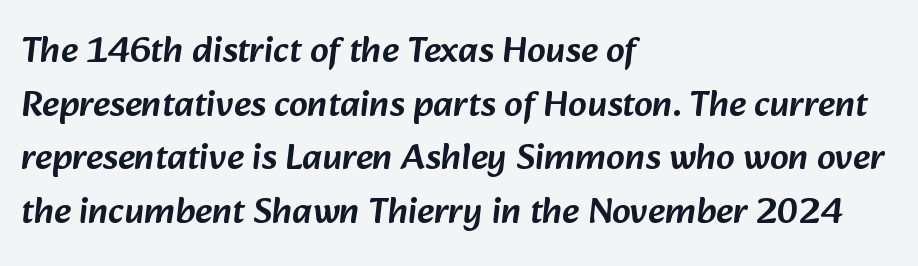
The image shows 37 px sans-serif type; set left-aligned, normal line spacing (1.45x), normal letter spacing, not underlined; low stroke contrast and a medium x-height.
